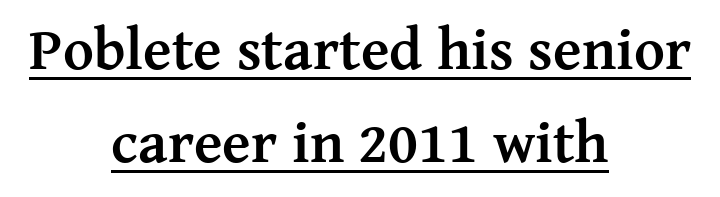
The image shows 59 px semibold serif type, upright; set centered, normal line spacing (1.58x), normal letter spacing, underlined; medium stroke contrast and a medium x-height.
